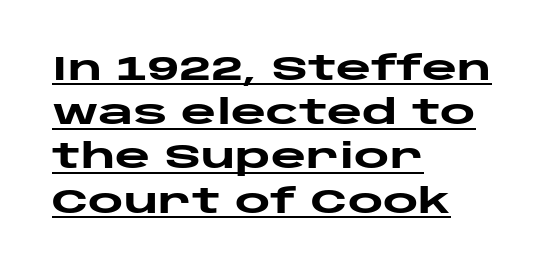
{"serif": "no", "italic": "no", "bold": "yes", "weight": "heavy", "width": "wide", "stroke_contrast": "low", "x_height": "large", "monospaced": "no", "underline": "yes", "align": "left", "line_spacing": "normal", "line_spacing_ratio": 1.3, "letter_spacing": "normal", "letter_spacing_em": 0.0, "glyph_px": 34}
